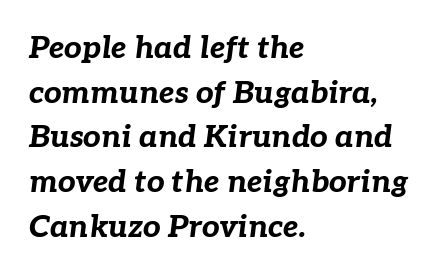
The image shows 31 px bold type, italic (leaning right); set left-aligned, normal line spacing (1.44x), normal letter spacing, not underlined; low stroke contrast and a medium x-height.
